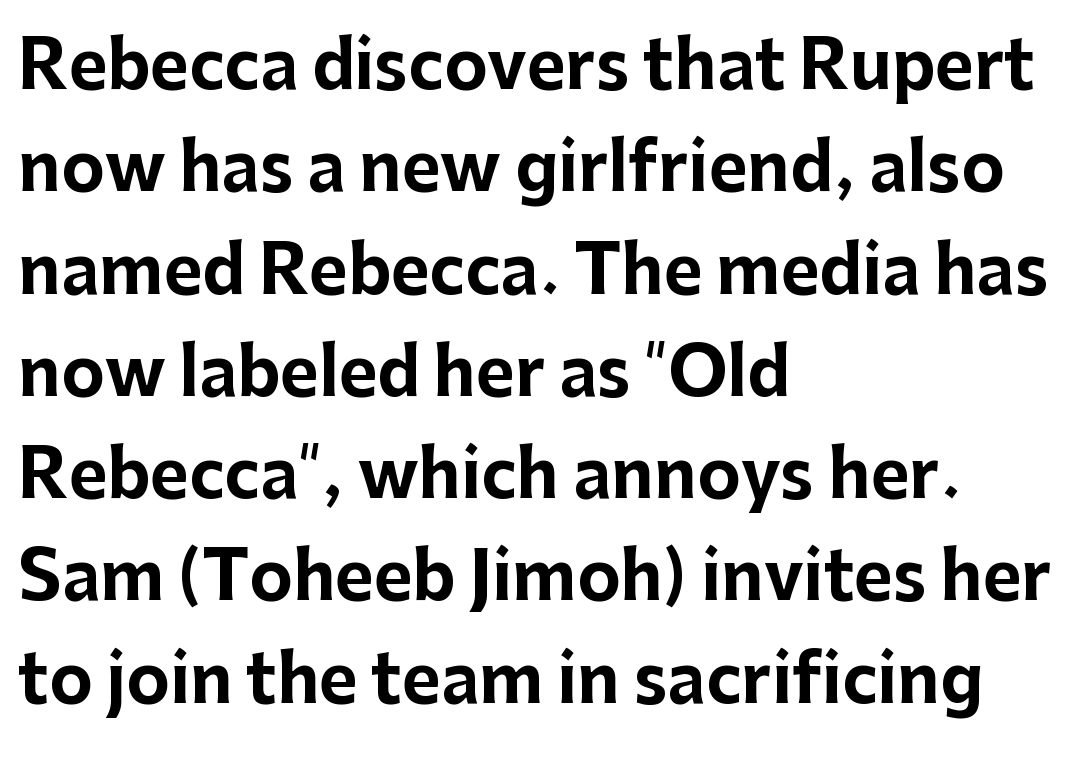
{"serif": "no", "italic": "no", "bold": "yes", "weight": "bold", "width": "normal", "stroke_contrast": "low", "x_height": "medium", "monospaced": "no", "underline": "no", "align": "left", "line_spacing": "normal", "line_spacing_ratio": 1.55, "letter_spacing": "normal", "letter_spacing_em": 0.0, "glyph_px": 66}
